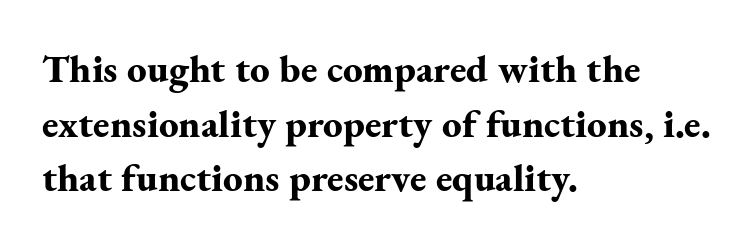
The passage shown is emphatically bold. The space beneath each line is pristine and unruled. You can tell it's not italic because the verticals are truly vertical. Varying glyph widths throughout — classic text-font behaviour.
